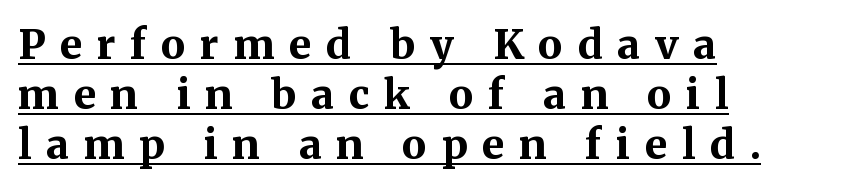
Strong, thick strokes mark this as bold type. Inter-character spacing is expanded well beyond the font's built-in metrics. The compositor pushed each line to the left boundary. Is this a sans? No — the strokes have serifs.
